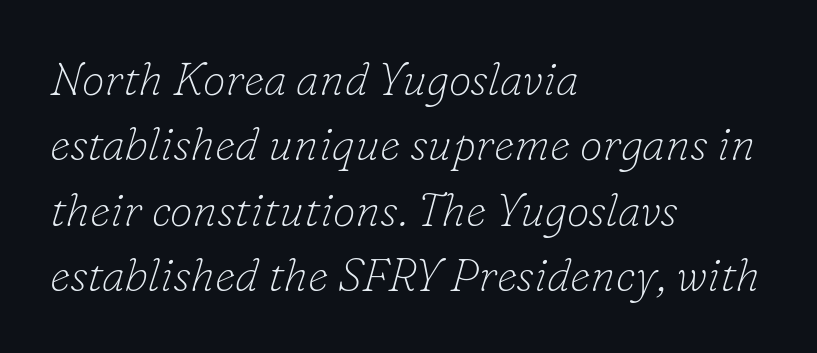
{"serif": "yes", "italic": "yes", "lean": "right", "slant_degrees": 16, "bold": "no", "weight": "thin", "width": "normal", "stroke_contrast": "low", "x_height": "small", "monospaced": "no", "underline": "no", "align": "left", "line_spacing": "normal", "line_spacing_ratio": 1.42, "letter_spacing": "normal", "letter_spacing_em": 0.0, "glyph_px": 46}
